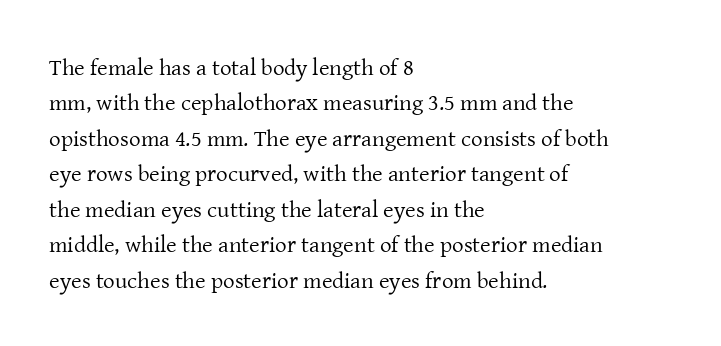
{"italic": "no", "bold": "no", "underline": "no", "align": "left", "line_spacing": "normal", "line_spacing_ratio": 1.54, "letter_spacing": "normal", "letter_spacing_em": 0.0, "glyph_px": 23}
